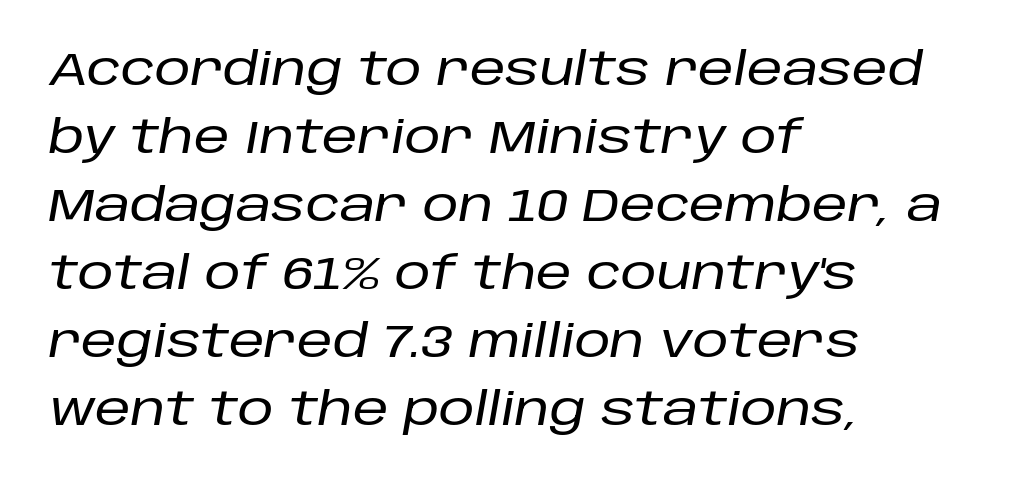
Q: Is the text italic (slanted)? A: Yes, it leans right by about 10 degrees.
Q: Is the text underlined? A: No.
Q: How is the paragraph aligned? A: Left-aligned.
Q: Is the spacing between letters normal or unusually wide? A: Normal.
Q: Is the spacing between lines tight, normal or loose? A: Normal.
Q: Width (condensed, normal, or wide)? A: Normal.
Q: Stroke contrast? A: Low.
Q: x-height? A: Large.
Q: Monospaced? A: No.
